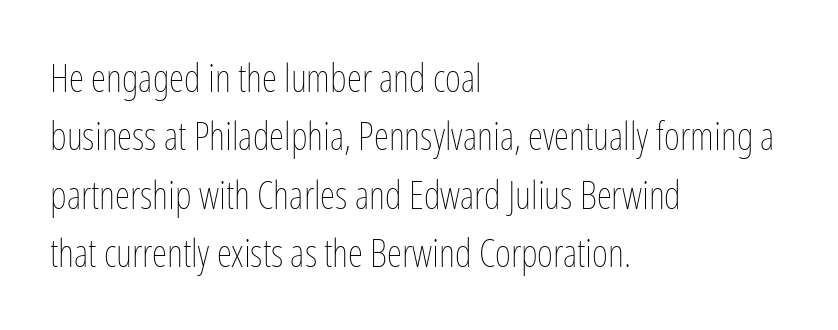
Underline: absent. Each letter keeps its own natural width here, so spacing adapts to shape. No chunkiness to these letters — they're not bold. One-word summary of the alignment: left.
